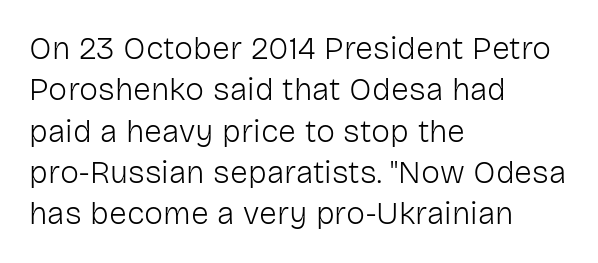
A quiet, ordinary-to-light weight characterises the typeface. The gap between lines stays unmarked. In terms of letterform style, serifs are entirely absent. Reading down the block, your eye returns to a fixed left position each line. Each letter keeps its own natural width here, so spacing adapts to shape. Letter spacing: default.
